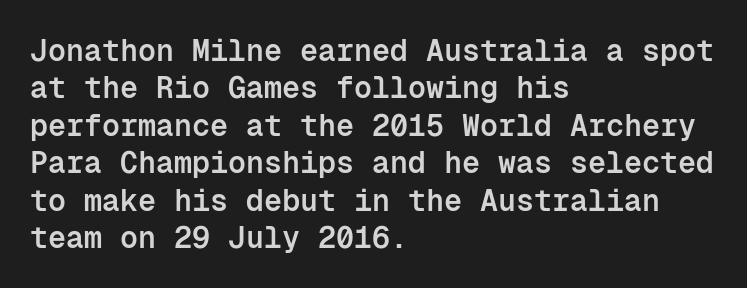
The image shows 30 px semibold sans-serif type, upright, monospaced; set left-aligned, normal line spacing (1.25x), normal letter spacing, not underlined; low stroke contrast and a medium x-height.
